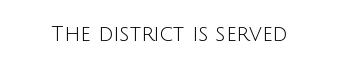
Q: Is the text bold? A: No.
Q: Is the text italic (slanted)? A: No, it is upright.
Q: Is the text underlined? A: No.
Q: Is the spacing between letters normal or unusually wide? A: Normal.
